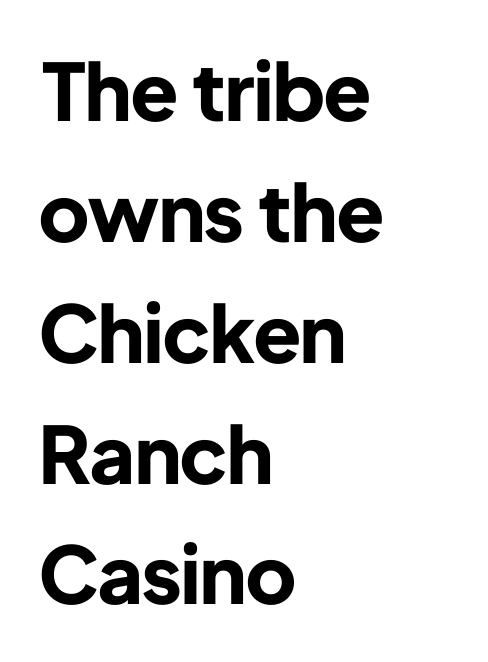
Q: Is the text bold? A: Yes.
Q: Is the text italic (slanted)? A: No, it is upright.
Q: Is the typeface a serif or a sans-serif typeface? A: Sans-serif.
Q: Is the text underlined? A: No.
Q: How is the paragraph aligned? A: Left-aligned.
Q: Is the spacing between letters normal or unusually wide? A: Normal.
Q: Is the spacing between lines tight, normal or loose? A: Normal.
Q: Width (condensed, normal, or wide)? A: Normal.
Q: Stroke contrast? A: Low.
Q: x-height? A: Medium.
Q: Monospaced? A: No.
